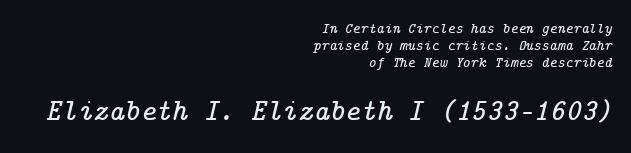
The image shows 30 px serif type, italic (leaning right); set right-aligned, tight line spacing (1.12x), normal letter spacing, not underlined; the second (bottom) block is 2.0x larger; low stroke contrast and a medium x-height.
